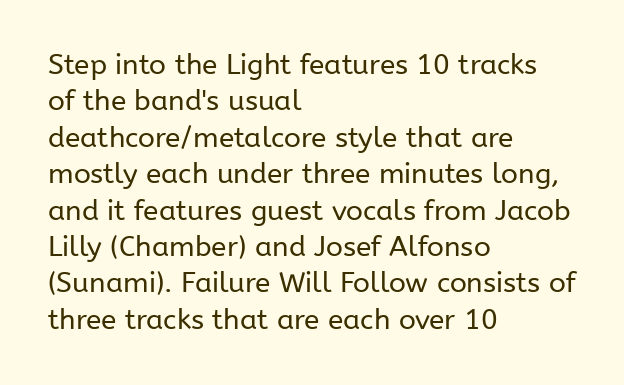
Q: Is the text bold? A: No.
Q: Is the text italic (slanted)? A: No, it is upright.
Q: Is the typeface a serif or a sans-serif typeface? A: Sans-serif.
Q: Is the text underlined? A: No.
Q: How is the paragraph aligned? A: Left-aligned.
Q: Is the spacing between letters normal or unusually wide? A: Normal.
Q: Is the spacing between lines tight, normal or loose? A: Normal.
Q: Width (condensed, normal, or wide)? A: Normal.
Q: Stroke contrast? A: Low.
Q: x-height? A: Medium.
Q: Monospaced? A: No.
